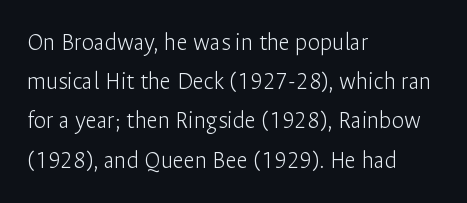
The image shows 25 px text type, upright; set left-aligned, normal line spacing (1.57x), normal letter spacing, not underlined.
